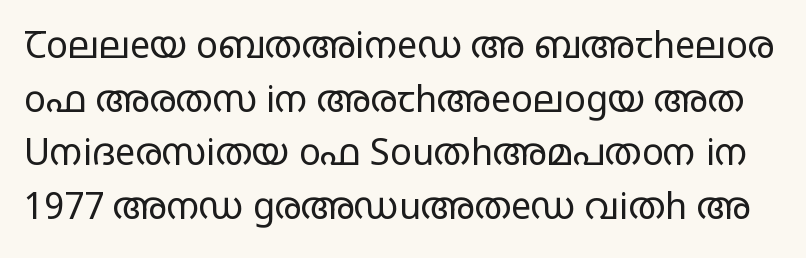
{"serif": "no", "italic": "no", "bold": "no", "weight": "regular", "width": "wide", "stroke_contrast": "low", "x_height": "large", "monospaced": "no", "underline": "no", "line_spacing": "normal", "line_spacing_ratio": 1.49, "letter_spacing": "normal", "letter_spacing_em": 0.0, "glyph_px": 36}
